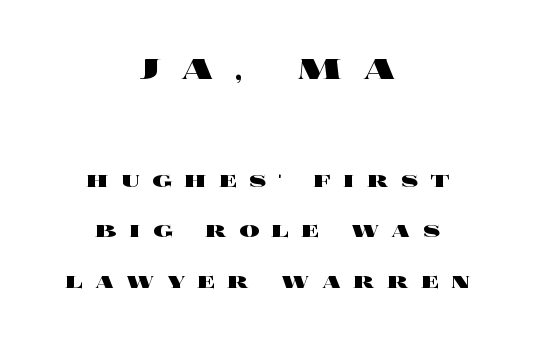
The strokes are fattened all the way to bold. This sample has the flowing, uneven cadence of proportional lettering. In terms of leading, this rendering errs on the spacious side. No word sits above an underline. The lines in this sample share a center point and differ in where they start and stop.
